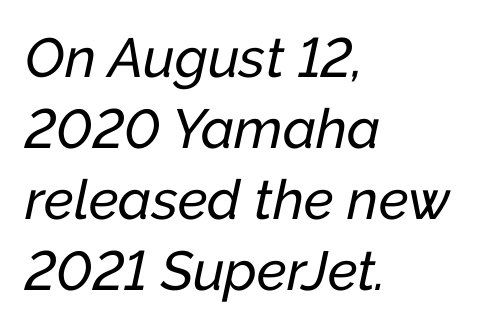
Q: Is the text italic (slanted)? A: Yes, it leans right by about 12 degrees.
Q: Is the text underlined? A: No.
Q: How is the paragraph aligned? A: Left-aligned.
Q: Is the spacing between letters normal or unusually wide? A: Normal.
Q: Is the spacing between lines tight, normal or loose? A: Normal.
Q: Width (condensed, normal, or wide)? A: Normal.
Q: Stroke contrast? A: Low.
Q: x-height? A: Medium.
Q: Monospaced? A: No.
